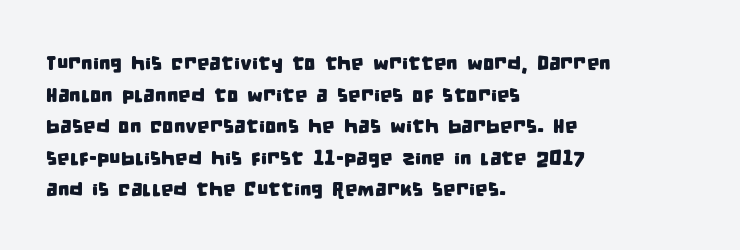
{"underline": "no", "align": "left", "line_spacing": "normal", "line_spacing_ratio": 1.58, "letter_spacing": "normal", "letter_spacing_em": 0.0, "glyph_px": 20}
